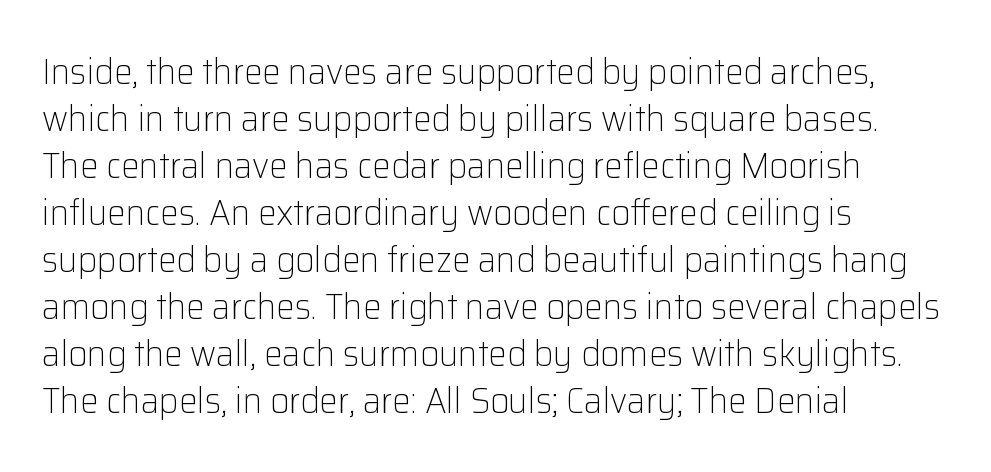
{"serif": "no", "italic": "no", "bold": "no", "weight": "light", "width": "normal", "stroke_contrast": "low", "x_height": "medium", "monospaced": "no", "underline": "no", "align": "left", "line_spacing": "normal", "line_spacing_ratio": 1.27, "letter_spacing": "normal", "letter_spacing_em": 0.0, "glyph_px": 37}
